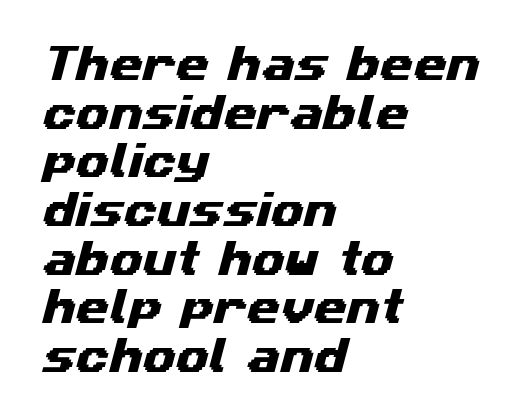
The face used here is proportionally spaced, like ordinary book or web type. There is no visible air inserted between adjacent glyphs. Honestly, the row spacing looks completely unremarkable. This is sans-serif lettering, the kind often seen on screens and signage.
